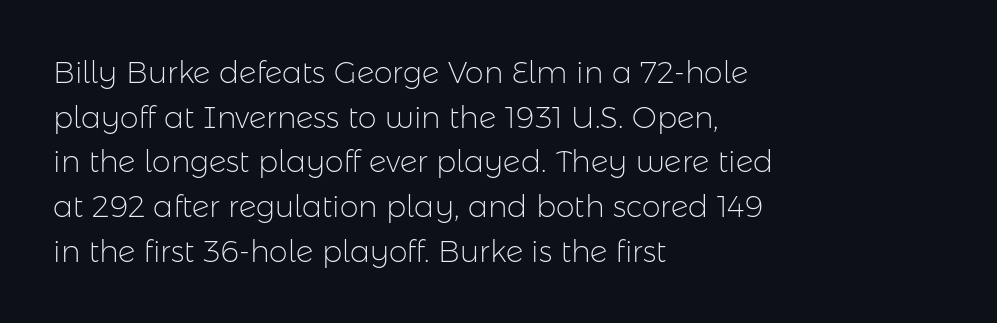
The image shows 30 px light sans-serif type, upright; set left-aligned, normal line spacing (1.49x), normal letter spacing, not underlined; low stroke contrast and a medium x-height.
